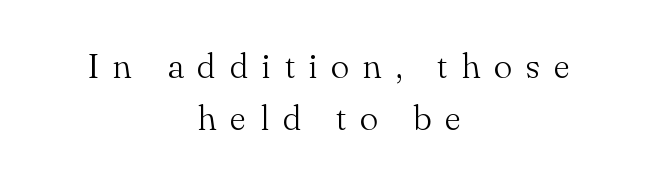
Q: Is the text bold? A: No.
Q: Is the text italic (slanted)? A: No, it is upright.
Q: Is the typeface a serif or a sans-serif typeface? A: Serif.
Q: Is the text underlined? A: No.
Q: How is the paragraph aligned? A: Centered.
Q: Is the spacing between letters normal or unusually wide? A: Unusually wide.
Q: Is the spacing between lines tight, normal or loose? A: Normal.
Q: Width (condensed, normal, or wide)? A: Normal.
Q: Stroke contrast? A: Medium.
Q: x-height? A: Small.
Q: Monospaced? A: No.
